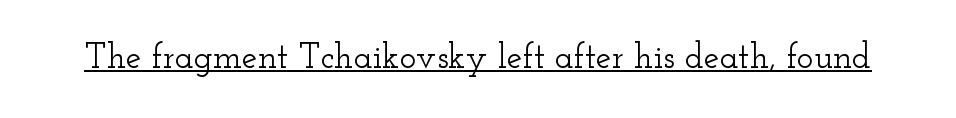
The font's upright variant was chosen for this text. The letters carry serifs — small finishing strokes at the ends of their stems. Think of a printed novel: that variable character pitch is what you see here. A baseline rule has been typeset under these characters. Observe the ordinary spacing: letters are neighbours, not strangers.
